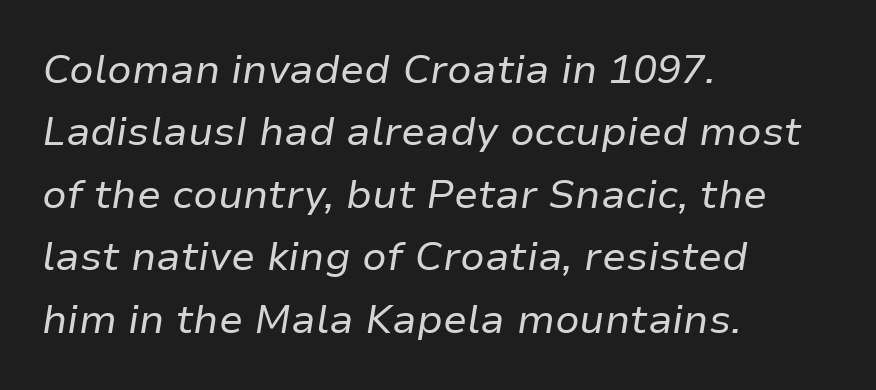
Q: Is the text bold? A: No.
Q: Is the text italic (slanted)? A: Yes, it leans right by about 9 degrees.
Q: Is the text underlined? A: No.
Q: How is the paragraph aligned? A: Left-aligned.
Q: Is the spacing between letters normal or unusually wide? A: Normal.
Q: Is the spacing between lines tight, normal or loose? A: Normal.
Q: Width (condensed, normal, or wide)? A: Normal.
Q: Stroke contrast? A: Low.
Q: x-height? A: Medium.
Q: Monospaced? A: No.
